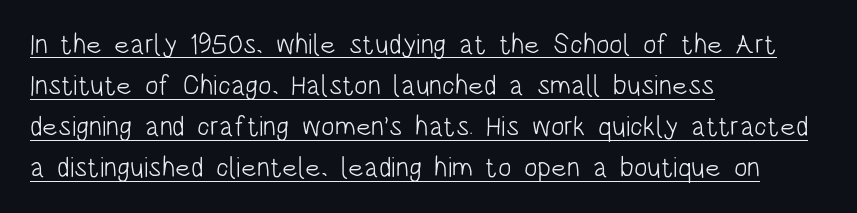
{"serif": "no", "italic": "no", "bold": "no", "weight": "light", "width": "condensed", "stroke_contrast": "low", "x_height": "large", "monospaced": "no", "underline": "yes", "align": "left", "line_spacing": "normal", "line_spacing_ratio": 1.47, "letter_spacing": "normal", "letter_spacing_em": 0.0, "glyph_px": 28}
